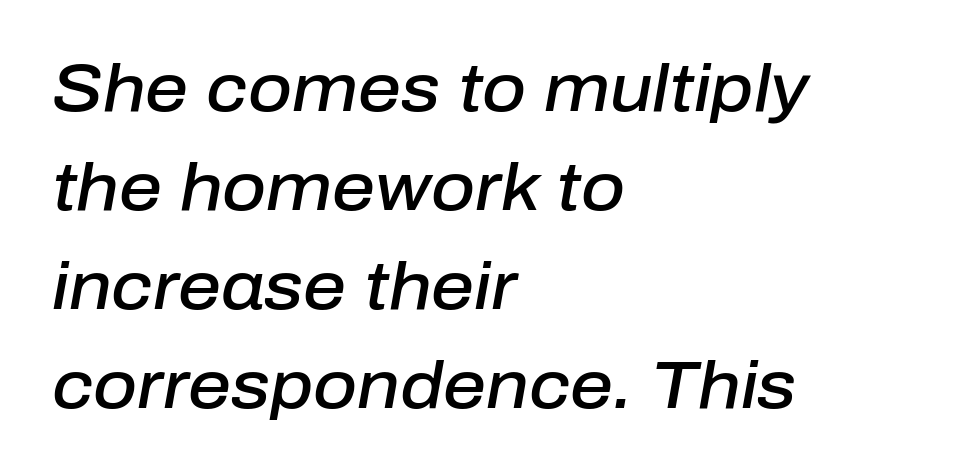
Q: Is the text bold? A: Semi-bold.
Q: Is the text italic (slanted)? A: Yes, it leans right by about 10 degrees.
Q: Is the text underlined? A: No.
Q: How is the paragraph aligned? A: Left-aligned.
Q: Is the spacing between letters normal or unusually wide? A: Normal.
Q: Is the spacing between lines tight, normal or loose? A: Normal.
Q: Width (condensed, normal, or wide)? A: Normal.
Q: Stroke contrast? A: Low.
Q: x-height? A: Medium.
Q: Monospaced? A: No.
